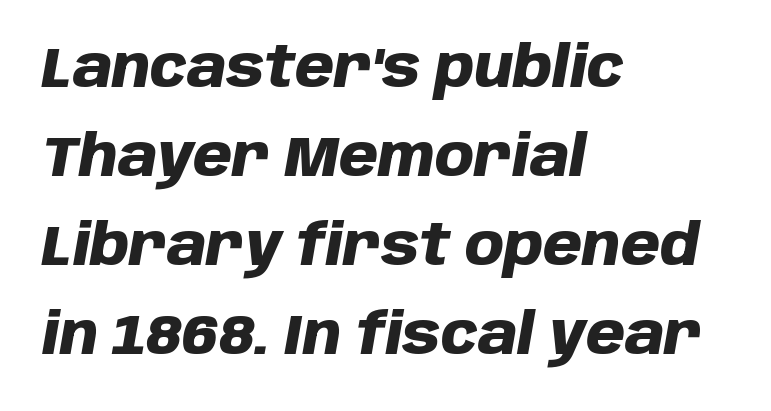
{"italic": "yes", "lean": "right", "slant_degrees": 10, "bold": "yes", "weight": "heavy", "width": "normal", "stroke_contrast": "low", "x_height": "large", "monospaced": "no", "underline": "no", "align": "left", "line_spacing": "normal", "line_spacing_ratio": 1.59, "letter_spacing": "normal", "letter_spacing_em": 0.0, "glyph_px": 56}
